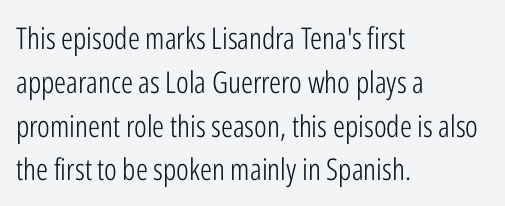
{"serif": "no", "italic": "no", "bold": "no", "weight": "light", "width": "condensed", "stroke_contrast": "low", "x_height": "medium", "monospaced": "no", "underline": "no", "align": "left", "line_spacing": "normal", "line_spacing_ratio": 1.46, "letter_spacing": "normal", "letter_spacing_em": 0.0, "glyph_px": 30}
